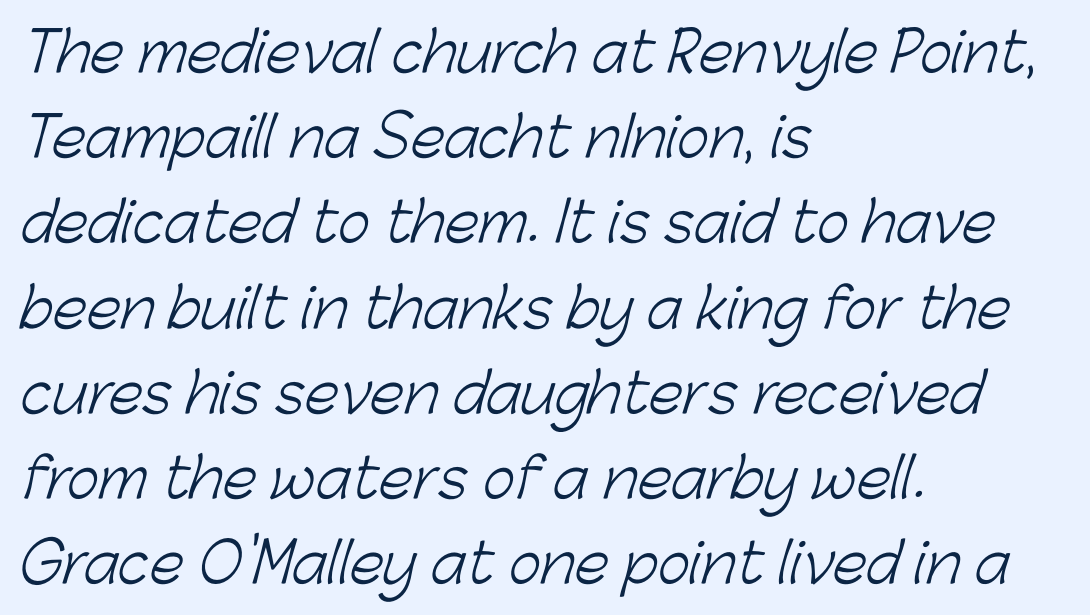
The image shows 55 px light sans-serif type; set left-aligned, normal line spacing (1.55x), normal letter spacing, not underlined; low stroke contrast and a medium x-height.
